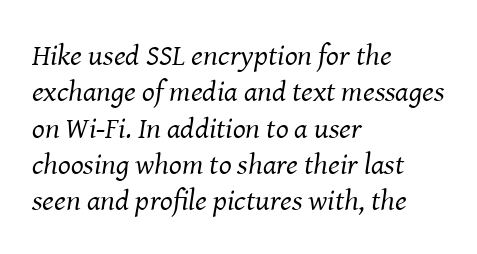
Q: Is the text bold? A: No.
Q: Is the text italic (slanted)? A: Yes, it leans right by about 8 degrees.
Q: Is the typeface a serif or a sans-serif typeface? A: Serif.
Q: Is the text underlined? A: No.
Q: How is the paragraph aligned? A: Left-aligned.
Q: Is the spacing between letters normal or unusually wide? A: Normal.
Q: Width (condensed, normal, or wide)? A: Normal.
Q: Stroke contrast? A: Medium.
Q: x-height? A: Medium.
Q: Monospaced? A: No.
